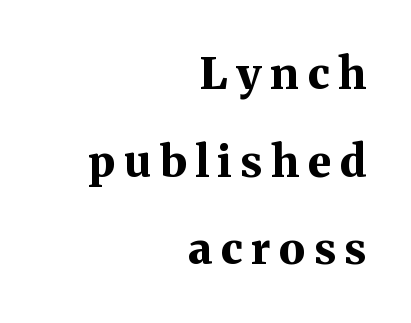
Ordinary non-slanted type is in use. Is this a fixed-width face? No — the glyphs have proportional, varying widths. Between one letter and the next there's a generous, obvious gap. A flush-right, rag-left setting is used for this passage. The specimen omits any rule beneath the text block's lines. Typographic density is high because the face is bold.
